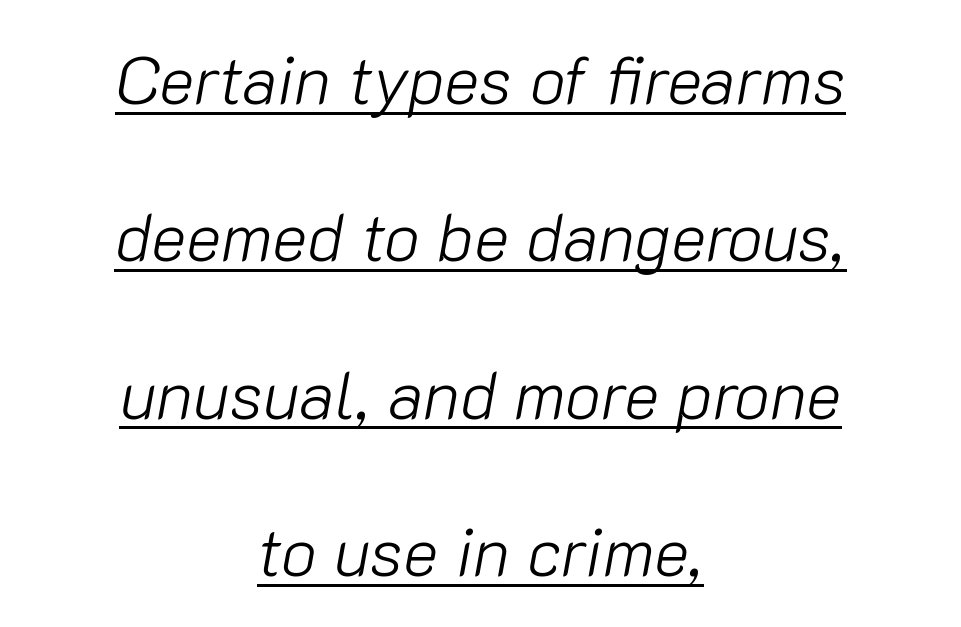
The image shows 67 px light type, italic (leaning right); set centered, loose line spacing (2.35x), normal letter spacing, underlined; low stroke contrast and a medium x-height.
